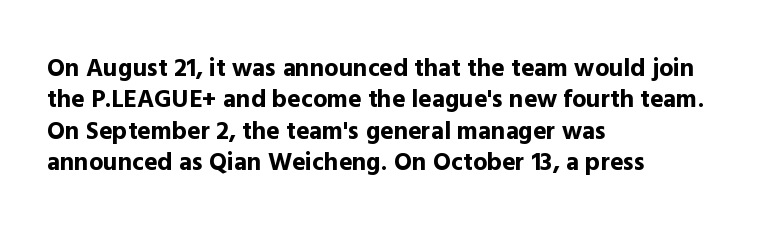
{"italic": "no", "bold": "yes", "underline": "no", "align": "left", "line_spacing": "normal", "line_spacing_ratio": 1.26, "letter_spacing": "normal", "letter_spacing_em": 0.0, "glyph_px": 25}
